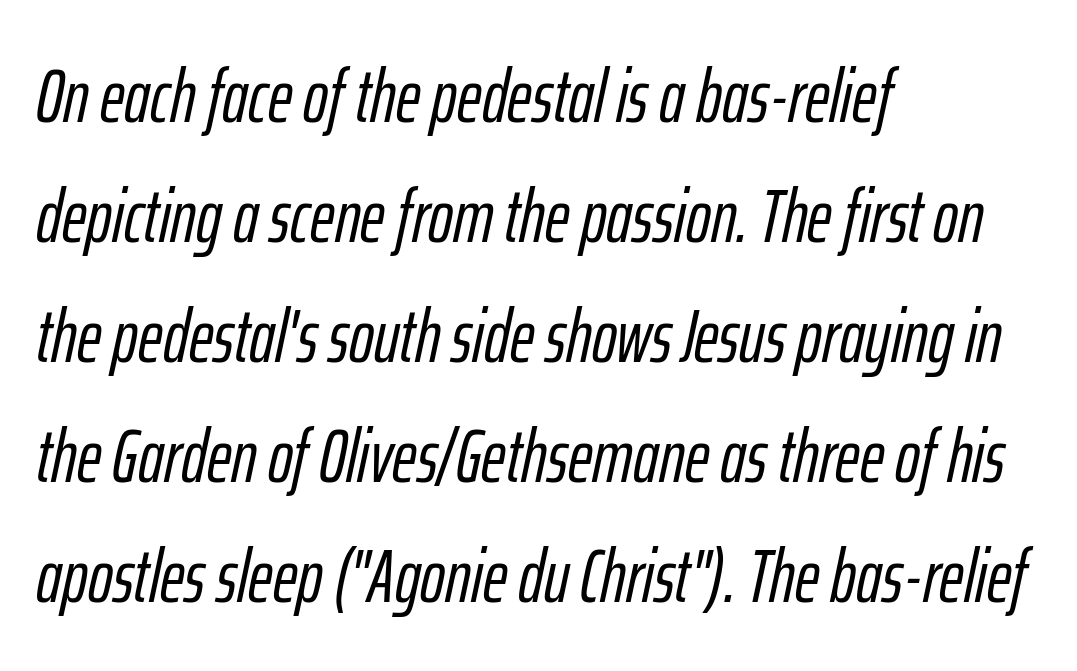
The glyphs look as if they've been sheared to an angle. Lines of text with bare space underneath. Notice how descenders clear the ascenders below comfortably — that's standard leading. You could not count columns in this text — the font is proportionally spaced. Compared with typical body copy, the letter spacing here is the same. Leftover space on each line is placed entirely after the last word.
